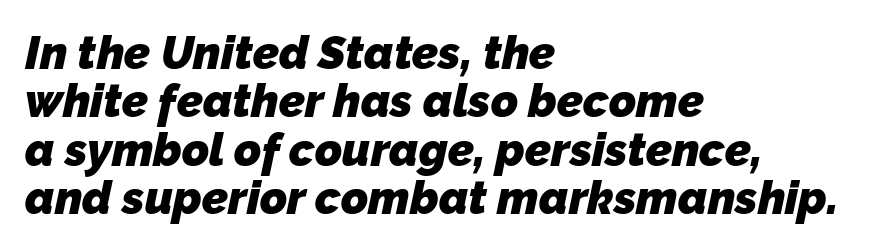
Q: Is the text bold? A: Yes.
Q: Is the typeface a serif or a sans-serif typeface? A: Sans-serif.
Q: Is the text underlined? A: No.
Q: How is the paragraph aligned? A: Left-aligned.
Q: Is the spacing between letters normal or unusually wide? A: Normal.
Q: Is the spacing between lines tight, normal or loose? A: Tight.
Q: Width (condensed, normal, or wide)? A: Normal.
Q: Stroke contrast? A: Low.
Q: x-height? A: Medium.
Q: Monospaced? A: No.
